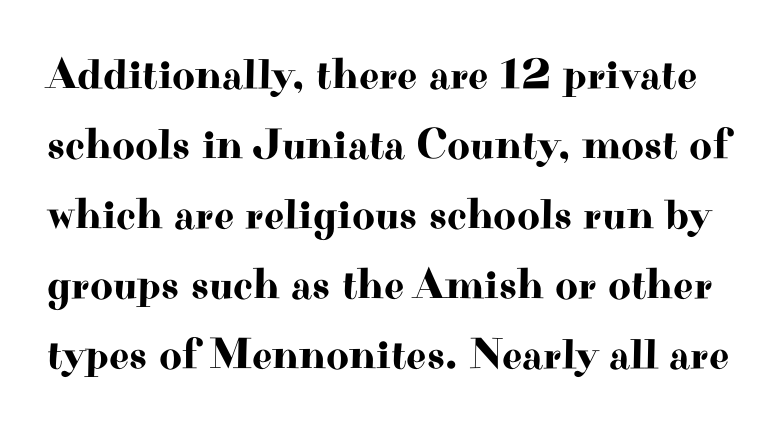
There is no visible air inserted between adjacent glyphs. The rendering uses natural spacing where letterforms have individual widths. Evenly set lines give the paragraph a standard silhouette. A typesetter would label this face a serif.
